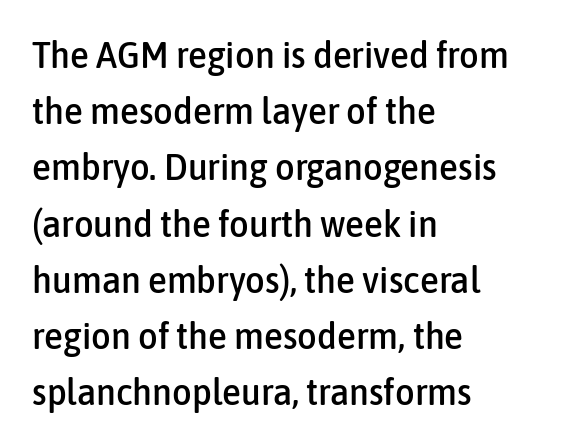
A normal amount of white space separates one row of letters from the next. Default kerning and tracking; the words read as compact shapes. Horizontal alignment here is leftward, the default for most running prose. A typesetter would call this proportional, since set widths differ per character. Examine the stroke ends and you'll find no serifs. This is roman type, the default non-slanted kind.
